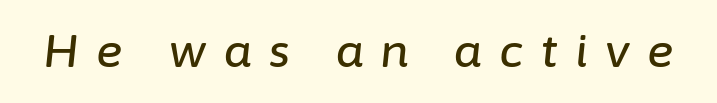
Q: Is the text italic (slanted)? A: Yes, it leans right by about 6 degrees.
Q: Is the text underlined? A: No.
Q: Is the spacing between letters normal or unusually wide? A: Unusually wide.
Q: Width (condensed, normal, or wide)? A: Normal.
Q: Stroke contrast? A: Low.
Q: x-height? A: Medium.
Q: Monospaced? A: No.
